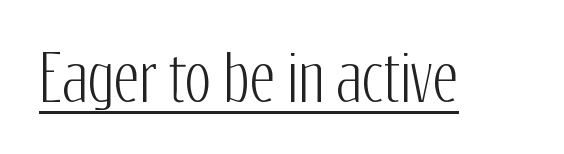
Each word holds together tightly as a unit, with standard inter-letter gaps. You could not count columns in this text — the font is proportionally spaced. Students, observe the line beneath the letters — that is underlining. The passage shown is typeset with a sans-serif family.
